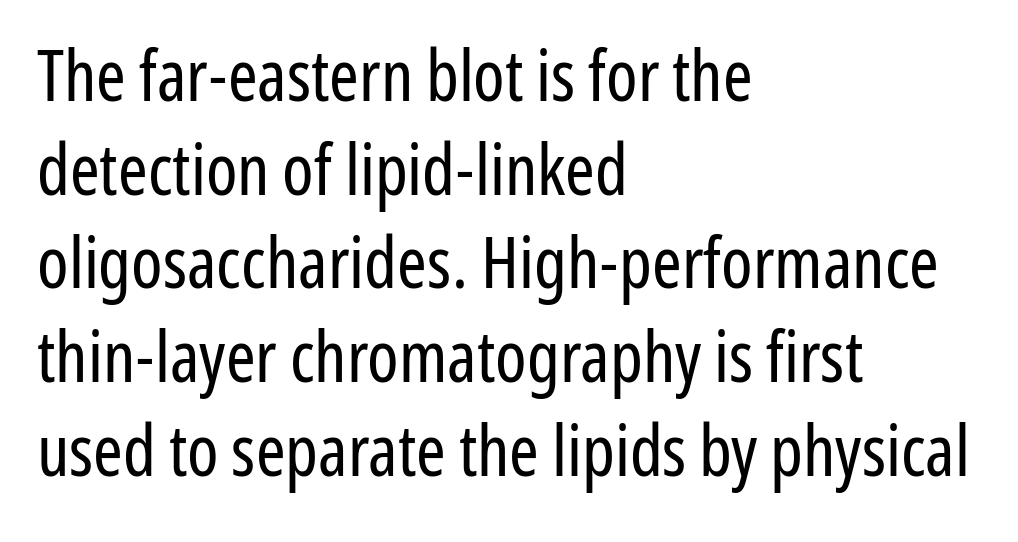
{"serif": "no", "italic": "no", "bold": "no", "weight": "regular", "width": "condensed", "stroke_contrast": "low", "x_height": "medium", "monospaced": "no", "underline": "no", "align": "left", "line_spacing": "normal", "line_spacing_ratio": 1.32, "letter_spacing": "normal", "letter_spacing_em": 0.0, "glyph_px": 71}
